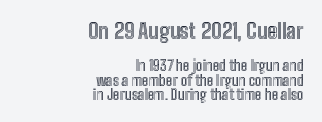
The typesetter chose a ragged-left arrangement here. The gaps between neighbouring characters are ordinary and unremarkable. Posture: straight, roman, zero tilt. A typesetter would call this leading minimal, almost set solid.
